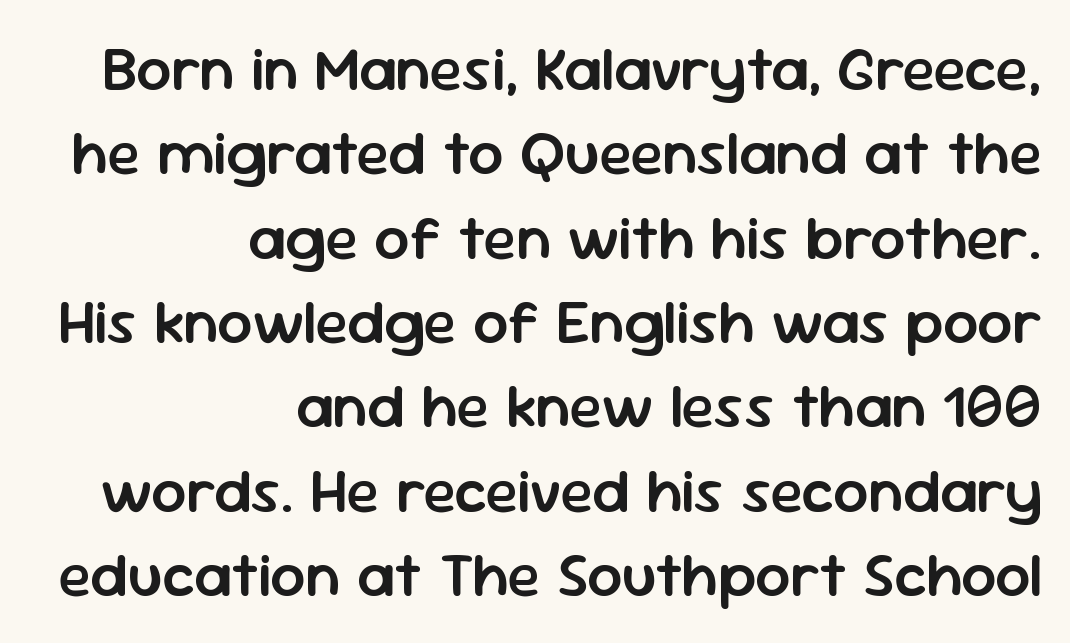
No word sits above an underline. Every stem runs plumb, perpendicular to the baseline. Casual observation: everything's shoved over to the right. The typesetting leans somewhat heavy: a semibold. The passage shown is typeset with a sans-serif family.
